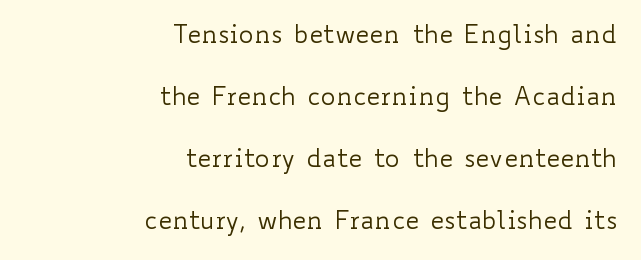
The image shows 25 px text type, upright; set right-aligned, loose line spacing (2.48x), normal letter spacing, not underlined.
